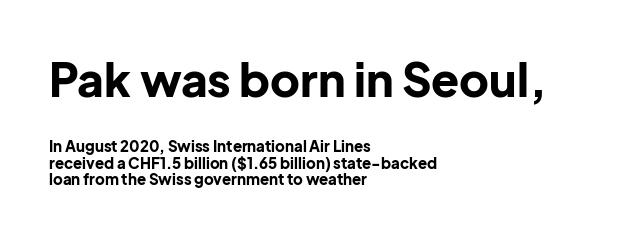
You get the large type first, then a drop to smaller type. This sample trades vertical openness for compactness between lines. Type without underlining. Alignment: flush left. The letters stand straight up with perfectly vertical stems.
